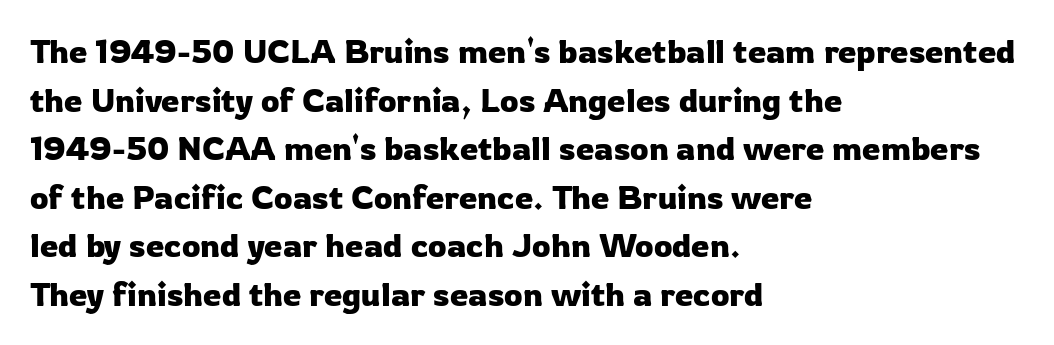
The image shows 33 px sans-serif type, upright; set left-aligned, normal line spacing (1.47x), normal letter spacing, not underlined; low stroke contrast and a medium x-height.
